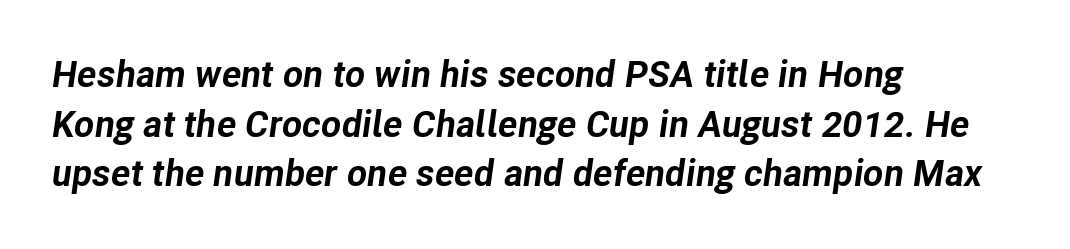
{"italic": "yes", "lean": "right", "slant_degrees": 8, "bold": "yes", "weight": "bold", "width": "normal", "stroke_contrast": "low", "x_height": "medium", "monospaced": "no", "underline": "no", "align": "left", "line_spacing": "normal", "line_spacing_ratio": 1.34, "letter_spacing": "normal", "letter_spacing_em": 0.0, "glyph_px": 37}
